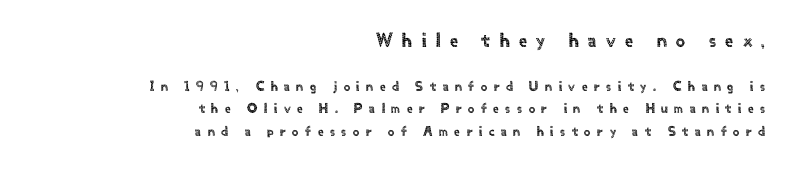
Q: Is the text italic (slanted)? A: No, it is upright.
Q: Is the text underlined? A: No.
Q: How is the paragraph aligned? A: Right-aligned.
Q: Is the spacing between letters normal or unusually wide? A: Unusually wide.
Q: Is the spacing between lines tight, normal or loose? A: Normal.
Q: Which block of text is set in a larger size, the first (top) or the second (bottom)? A: The first (top) one.
